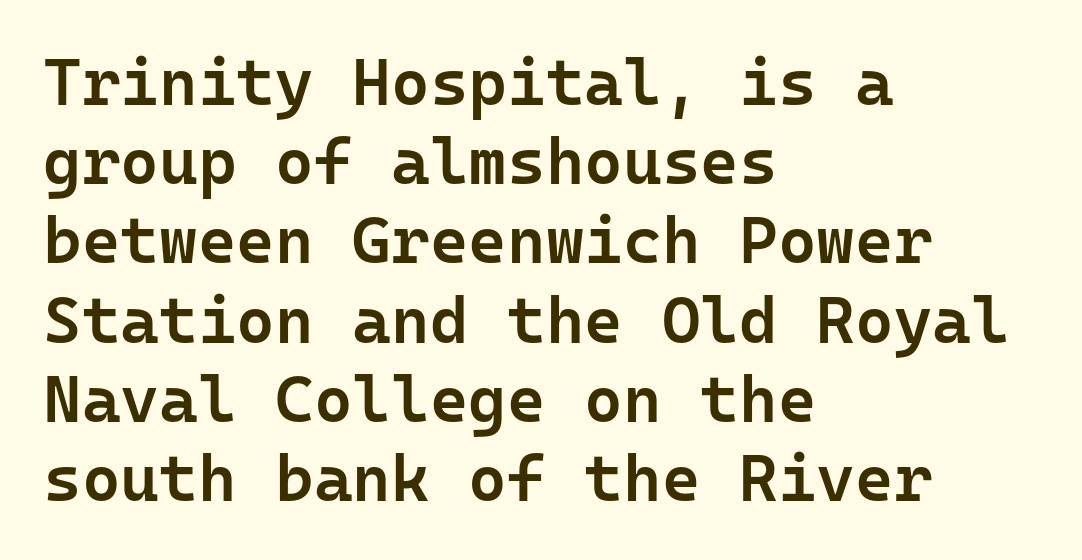
{"serif": "no", "italic": "no", "bold": "semi", "weight": "semibold", "width": "normal", "stroke_contrast": "low", "x_height": "medium", "monospaced": "yes", "underline": "no", "align": "left", "line_spacing_ratio": 1.2, "letter_spacing": "normal", "letter_spacing_em": 0.0, "glyph_px": 66}
